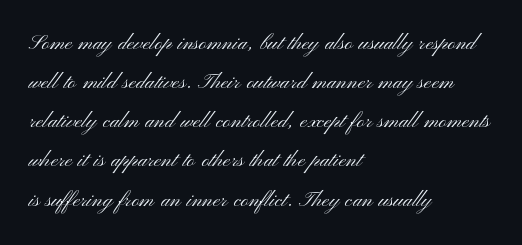
{"bold": "no", "underline": "no", "align": "left", "line_spacing": "normal", "line_spacing_ratio": 1.45, "letter_spacing": "normal", "letter_spacing_em": 0.0, "glyph_px": 27}
